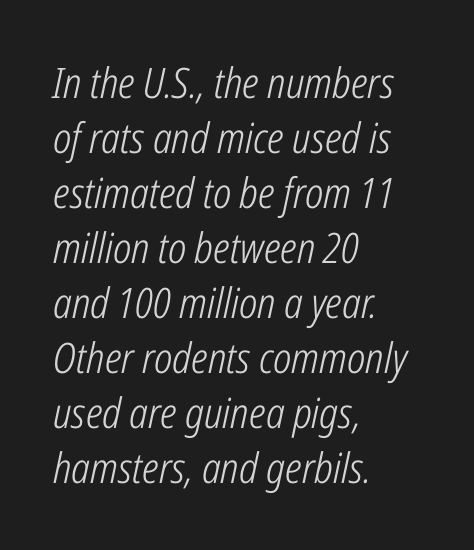
The image shows 42 px light, condensed type, italic (leaning right); set left-aligned, normal line spacing (1.31x), normal letter spacing, not underlined; low stroke contrast and a medium x-height.
